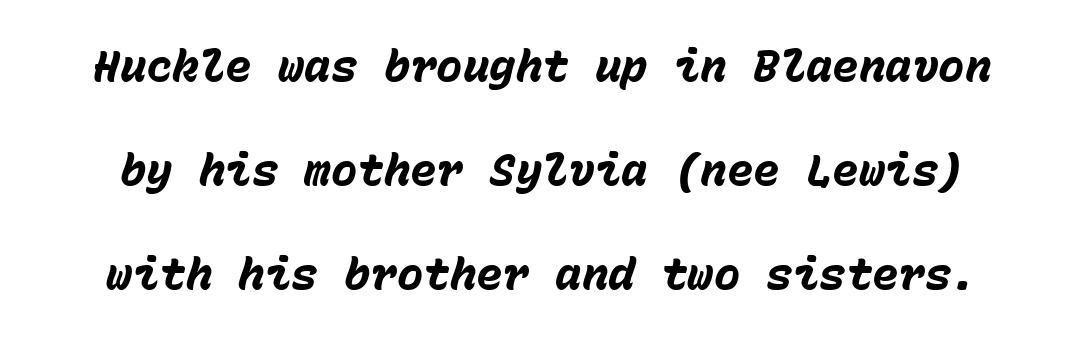
Q: Is the text bold? A: Yes.
Q: Is the text italic (slanted)? A: Yes, it leans right by about 15 degrees.
Q: Is the text underlined? A: No.
Q: Is the spacing between letters normal or unusually wide? A: Normal.
Q: Is the spacing between lines tight, normal or loose? A: Loose.
Q: Width (condensed, normal, or wide)? A: Normal.
Q: Stroke contrast? A: Low.
Q: x-height? A: Medium.
Q: Monospaced? A: Yes.
